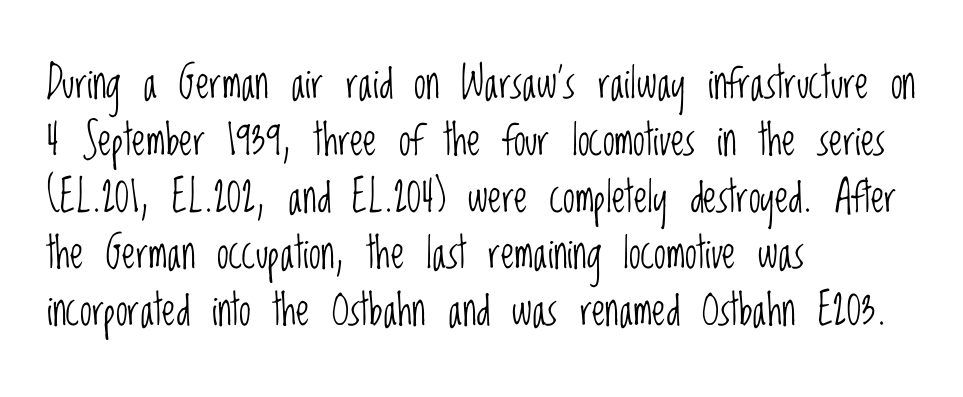
Vertical spacing — default. What stands out about the letter spacing? Nothing — it is the standard amount. Line starts are locked; line ends wander. You could not count columns in this text — the font is proportionally spaced. What kind of face is this? One without serifs — a sans. This reads as an unemphasized weight, regular at the heaviest.
